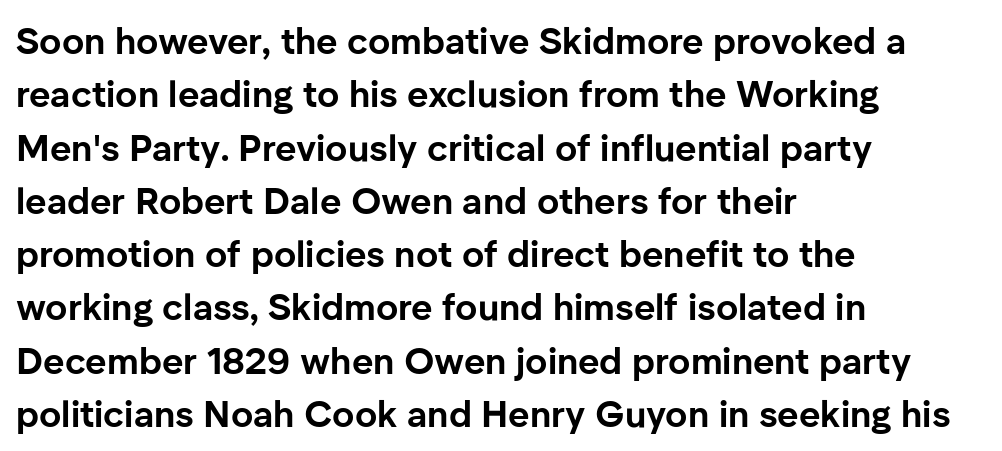
{"serif": "no", "italic": "no", "bold": "yes", "weight": "bold", "width": "normal", "stroke_contrast": "low", "x_height": "medium", "monospaced": "no", "underline": "no", "align": "left", "line_spacing": "normal", "line_spacing_ratio": 1.44, "letter_spacing": "normal", "letter_spacing_em": 0.0, "glyph_px": 37}
